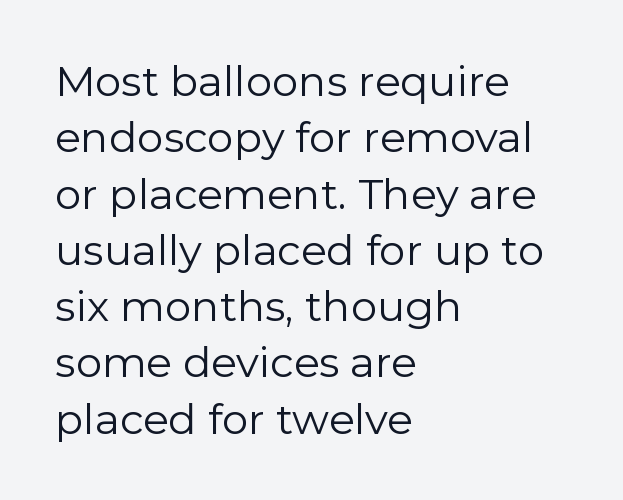
Examine the stroke ends and you'll find no serifs. A typesetter would call this proportional, since set widths differ per character. Lines of text with bare space underneath. In terms of letterspacing, this is plain default setting. One glance says typical: line gaps are just what's usual.
